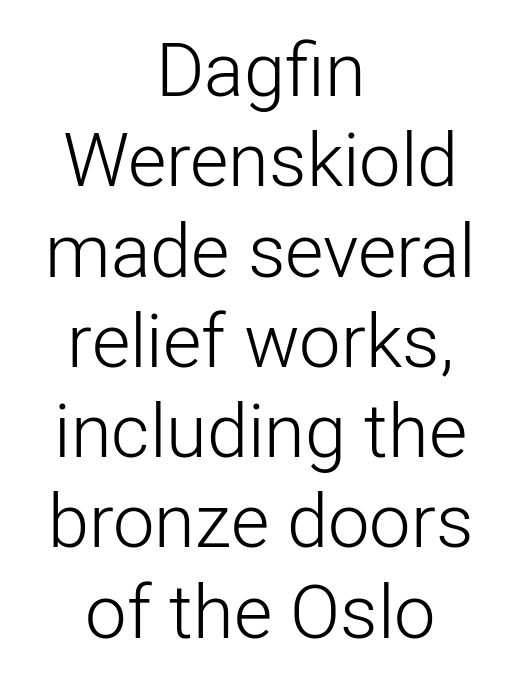
Q: Is the text bold? A: No.
Q: Is the text italic (slanted)? A: No, it is upright.
Q: Is the typeface a serif or a sans-serif typeface? A: Sans-serif.
Q: Is the text underlined? A: No.
Q: How is the paragraph aligned? A: Centered.
Q: Is the spacing between letters normal or unusually wide? A: Normal.
Q: Width (condensed, normal, or wide)? A: Normal.
Q: Stroke contrast? A: Low.
Q: x-height? A: Medium.
Q: Monospaced? A: No.
